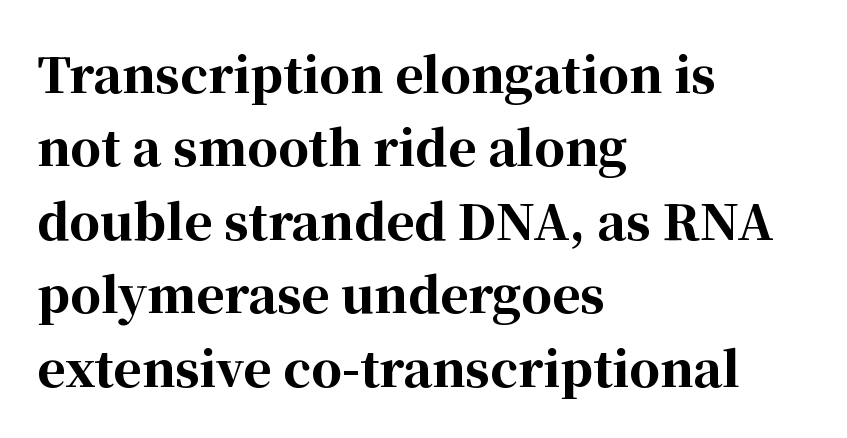
{"serif": "yes", "italic": "no", "bold": "yes", "weight": "bold", "width": "normal", "stroke_contrast": "high", "x_height": "medium", "monospaced": "no", "underline": "no", "align": "left", "line_spacing": "normal", "line_spacing_ratio": 1.53, "letter_spacing": "normal", "letter_spacing_em": 0.0, "glyph_px": 48}
